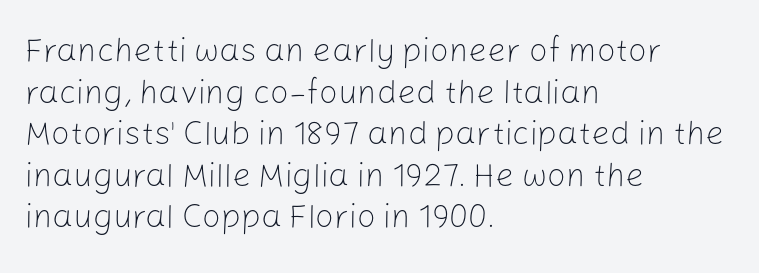
Q: Is the text bold? A: No.
Q: Is the text italic (slanted)? A: No, it is upright.
Q: Is the typeface a serif or a sans-serif typeface? A: Sans-serif.
Q: Is the text underlined? A: No.
Q: How is the paragraph aligned? A: Left-aligned.
Q: Is the spacing between letters normal or unusually wide? A: Normal.
Q: Is the spacing between lines tight, normal or loose? A: Normal.
Q: Width (condensed, normal, or wide)? A: Normal.
Q: Stroke contrast? A: Low.
Q: x-height? A: Medium.
Q: Monospaced? A: No.
